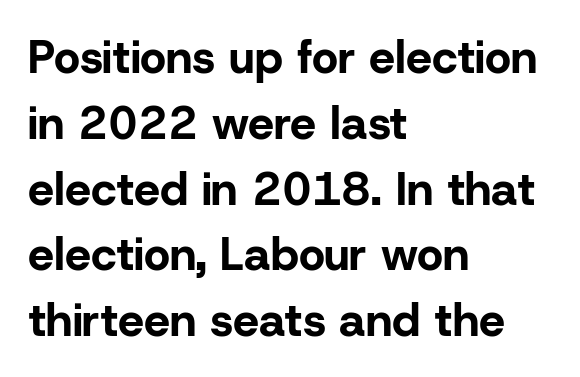
Q: Is the text bold? A: Yes.
Q: Is the text italic (slanted)? A: No, it is upright.
Q: Is the typeface a serif or a sans-serif typeface? A: Sans-serif.
Q: Is the text underlined? A: No.
Q: How is the paragraph aligned? A: Left-aligned.
Q: Is the spacing between letters normal or unusually wide? A: Normal.
Q: Is the spacing between lines tight, normal or loose? A: Normal.
Q: Width (condensed, normal, or wide)? A: Normal.
Q: Stroke contrast? A: Low.
Q: x-height? A: Medium.
Q: Monospaced? A: No.
